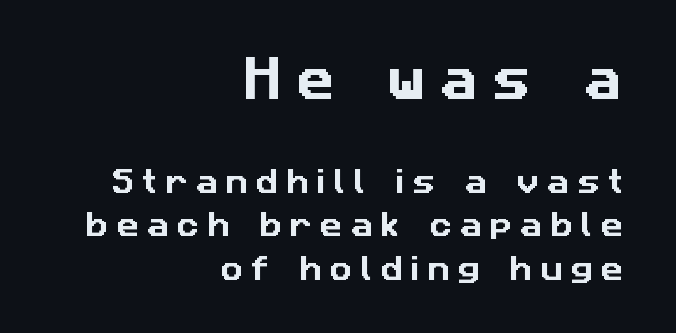
The strip under each line holds only bare page. In CSS terms this would be text-align: right. Letterform terminals end flat and unadorned throughout the passage. These lines are rendered in a variable-pitch font.
